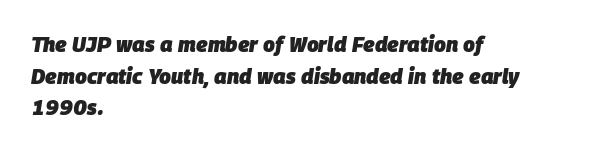
Q: Is the text bold? A: Yes.
Q: Is the text italic (slanted)? A: Yes, it leans right by about 9 degrees.
Q: Is the text underlined? A: No.
Q: How is the paragraph aligned? A: Left-aligned.
Q: Is the spacing between letters normal or unusually wide? A: Normal.
Q: Is the spacing between lines tight, normal or loose? A: Normal.
